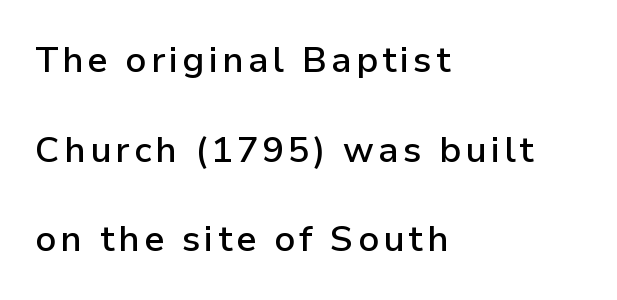
Q: Is the text bold? A: Semi-bold.
Q: Is the text italic (slanted)? A: No, it is upright.
Q: Is the typeface a serif or a sans-serif typeface? A: Sans-serif.
Q: Is the text underlined? A: No.
Q: How is the paragraph aligned? A: Left-aligned.
Q: Is the spacing between lines tight, normal or loose? A: Loose.
Q: Width (condensed, normal, or wide)? A: Normal.
Q: Stroke contrast? A: Low.
Q: x-height? A: Medium.
Q: Monospaced? A: No.
